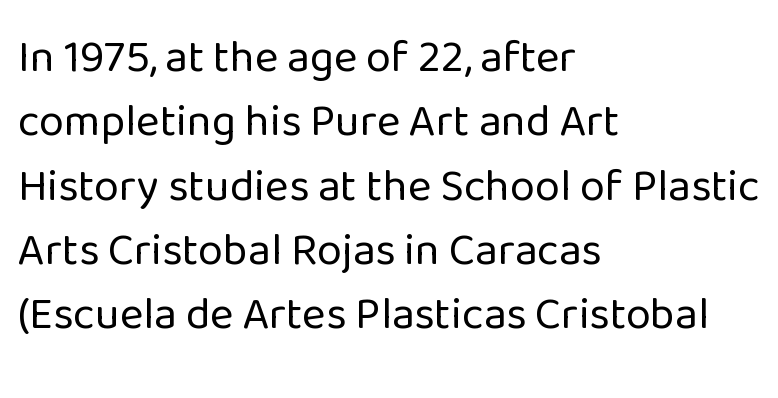
The image shows 45 px regular-weight sans-serif type, upright; set left-aligned, normal line spacing (1.43x), normal letter spacing, not underlined; low stroke contrast and a medium x-height.
